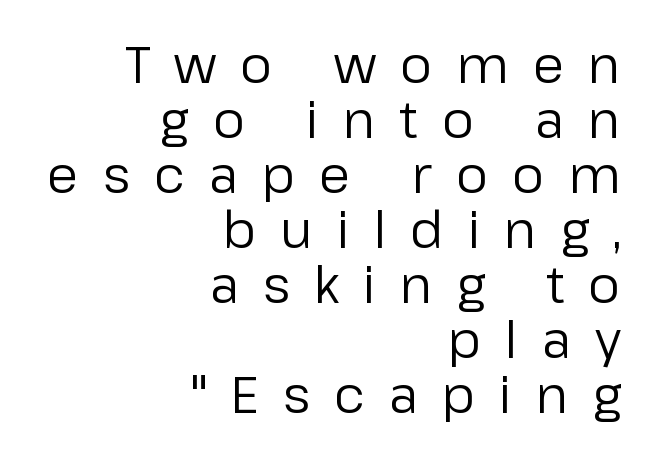
{"serif": "no", "italic": "no", "bold": "no", "weight": "regular", "width": "normal", "stroke_contrast": "low", "x_height": "medium", "monospaced": "no", "underline": "no", "align": "right", "line_spacing": "tight", "line_spacing_ratio": 1.08, "letter_spacing": "wide", "letter_spacing_em": 0.47, "glyph_px": 51}
